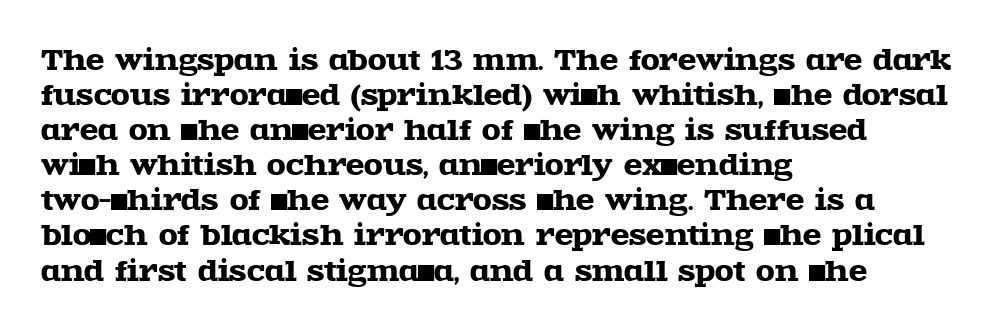
Q: Is the text italic (slanted)? A: No, it is upright.
Q: Is the text underlined? A: No.
Q: How is the paragraph aligned? A: Left-aligned.
Q: Is the spacing between letters normal or unusually wide? A: Normal.
Q: Is the spacing between lines tight, normal or loose? A: Normal.
